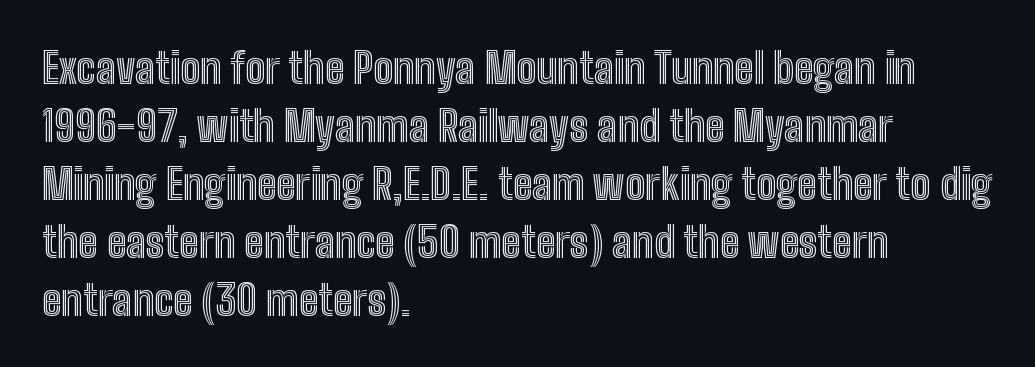
Q: Is the text italic (slanted)? A: No, it is upright.
Q: Is the text underlined? A: No.
Q: How is the paragraph aligned? A: Left-aligned.
Q: Is the spacing between letters normal or unusually wide? A: Normal.
Q: Is the spacing between lines tight, normal or loose? A: Normal.
Q: Width (condensed, normal, or wide)? A: Condensed.
Q: x-height? A: Medium.
Q: Monospaced? A: No.
